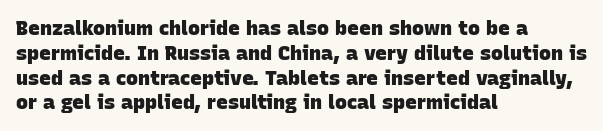
Q: Is the text bold? A: Yes.
Q: Is the text underlined? A: No.
Q: How is the paragraph aligned? A: Left-aligned.
Q: Is the spacing between letters normal or unusually wide? A: Normal.
